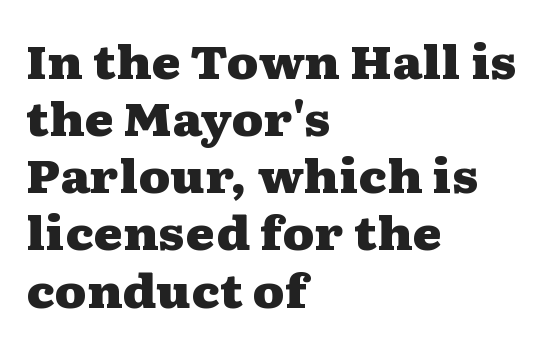
Q: Is the text bold? A: Yes.
Q: Is the text italic (slanted)? A: No, it is upright.
Q: Is the typeface a serif or a sans-serif typeface? A: Serif.
Q: Is the text underlined? A: No.
Q: How is the paragraph aligned? A: Left-aligned.
Q: Is the spacing between letters normal or unusually wide? A: Normal.
Q: Is the spacing between lines tight, normal or loose? A: Normal.
Q: Width (condensed, normal, or wide)? A: Wide.
Q: Stroke contrast? A: Medium.
Q: x-height? A: Medium.
Q: Monospaced? A: No.
